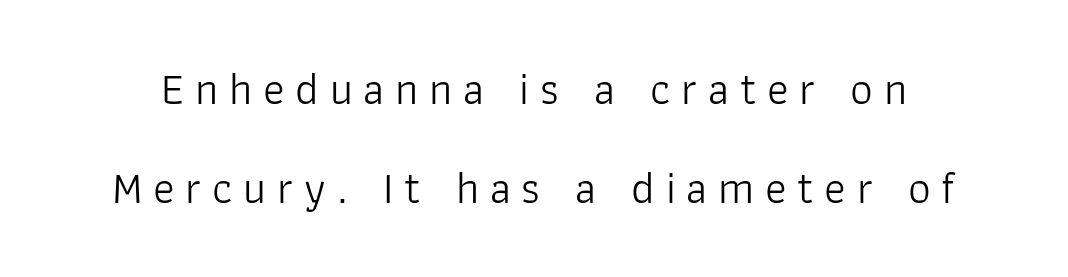
The image shows 45 px light sans-serif type, upright; set loose line spacing (2.21x), unusually wide letter spacing (+0.24 em), not underlined; low stroke contrast and a medium x-height.
